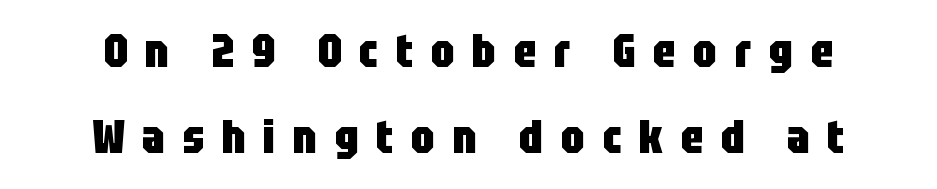
The image shows 47 px heavy, condensed sans-serif type, upright; set centered, line spacing 1.84x, unusually wide letter spacing (+0.37 em), not underlined; low stroke contrast and a large x-height.
